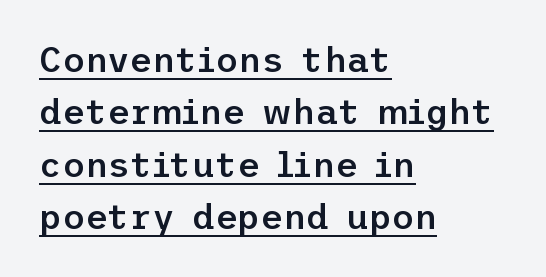
The image shows 35 px semibold sans-serif type, upright; set left-aligned, normal line spacing (1.5x), normal letter spacing, underlined; low stroke contrast and a medium x-height.
